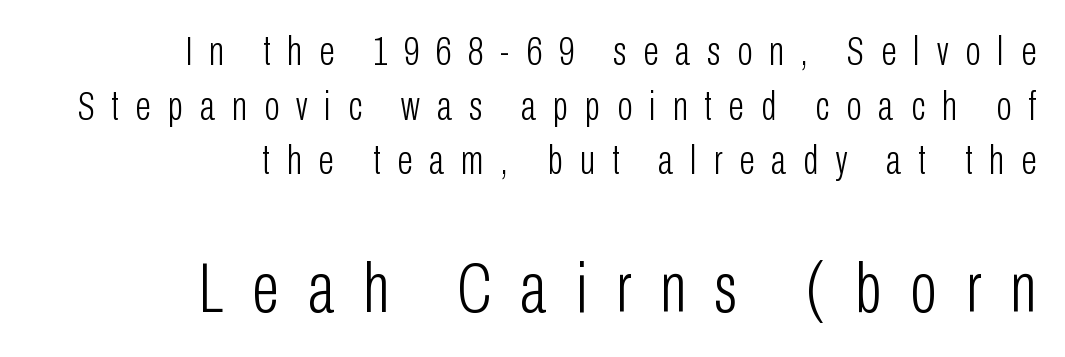
The image shows 71 px light, condensed sans-serif type, upright; set right-aligned, normal line spacing (1.33x), unusually wide letter spacing (+0.41 em), not underlined; the second (bottom) block is 1.73x larger; low stroke contrast and a medium x-height.
